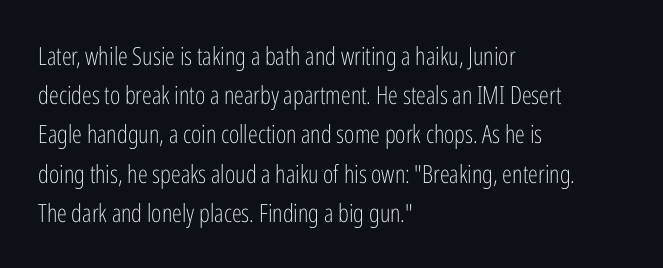
Q: Is the text bold? A: No.
Q: Is the text italic (slanted)? A: No, it is upright.
Q: Is the text underlined? A: No.
Q: How is the paragraph aligned? A: Left-aligned.
Q: Is the spacing between letters normal or unusually wide? A: Normal.
Q: Is the spacing between lines tight, normal or loose? A: Normal.
